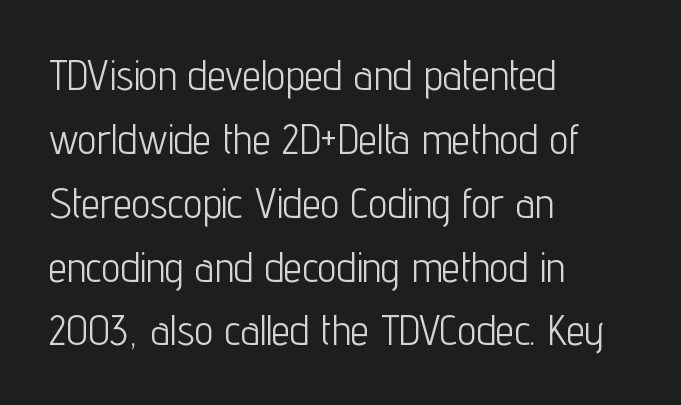
The image shows 42 px light, condensed sans-serif type, upright; set left-aligned, normal line spacing (1.52x), normal letter spacing, not underlined; low stroke contrast and a medium x-height.
